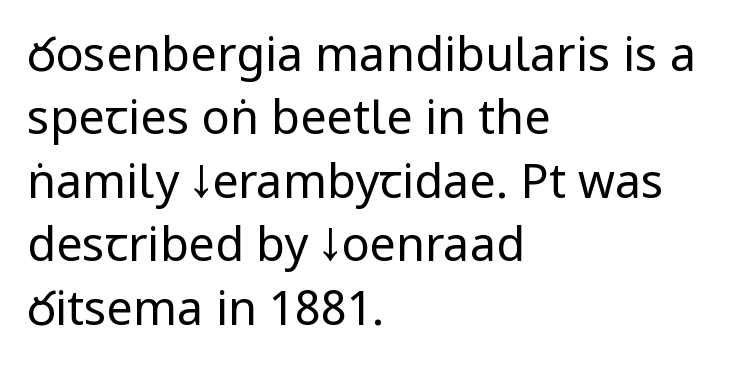
The image shows 47 px regular-weight, condensed sans-serif type, upright; set left-aligned, normal line spacing (1.35x), normal letter spacing, not underlined; low stroke contrast and a large x-height.
